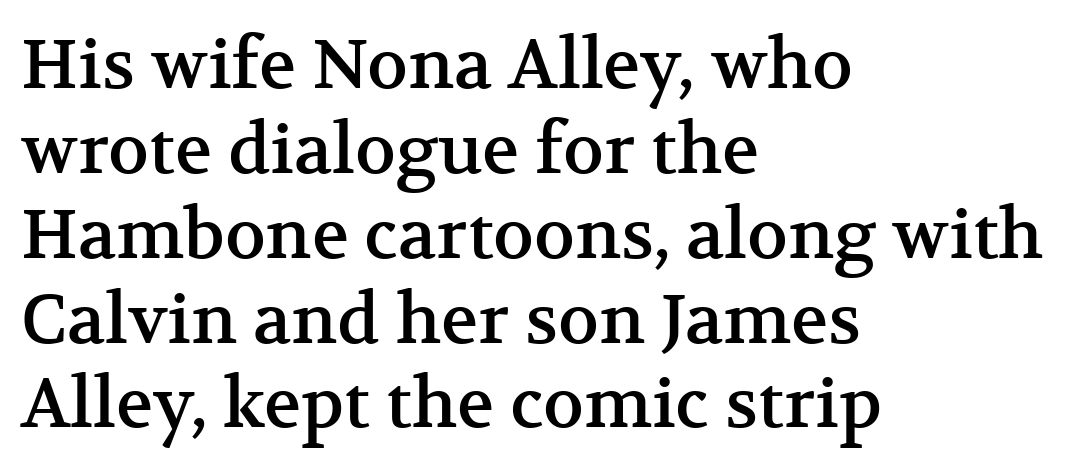
The image shows 69 px serif type, upright; set left-aligned, line spacing 1.23x, normal letter spacing, not underlined; medium stroke contrast and a medium x-height.
